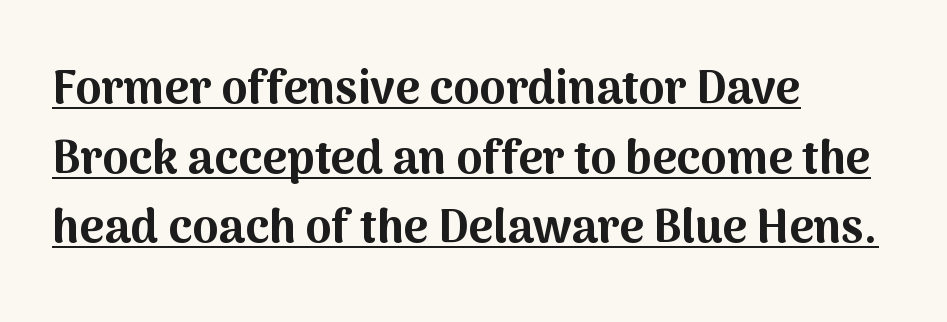
The image shows 47 px bold sans-serif type, upright; set left-aligned, normal line spacing (1.48x), normal letter spacing, underlined; medium stroke contrast and a medium x-height.
